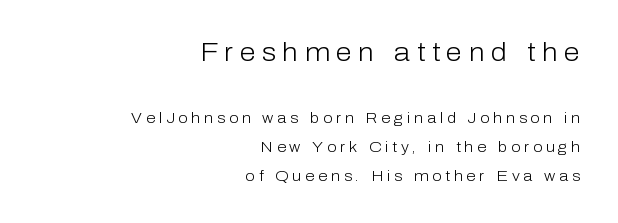
You can tell it's not italic because the verticals are truly vertical. If you drew a ruler down the right edge, every line would touch it. Underlining? Definitely not there. Letters have the restrained weight of plain body copy at most.
